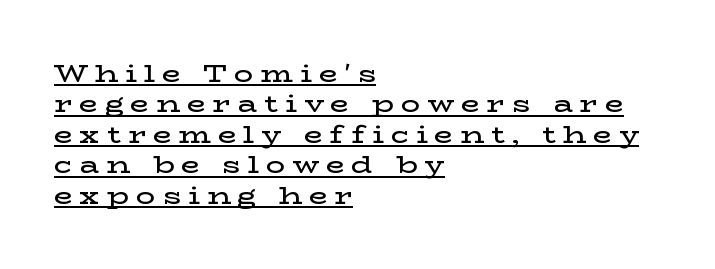
The image shows 24 px text type, upright; set left-aligned, normal line spacing (1.27x), unusually wide letter spacing (+0.29 em), underlined.
